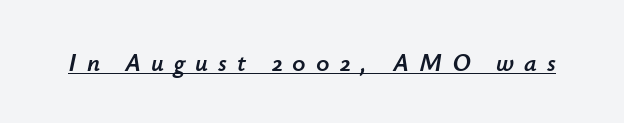
The image shows 25 px text type, italic (leaning right); set unusually wide letter spacing (+0.4 em), underlined.
